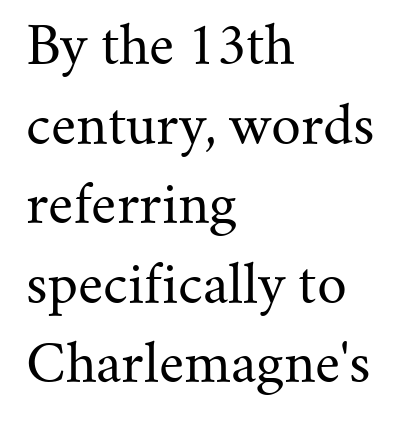
Q: Is the text bold? A: No.
Q: Is the text italic (slanted)? A: No, it is upright.
Q: Is the typeface a serif or a sans-serif typeface? A: Serif.
Q: Is the text underlined? A: No.
Q: How is the paragraph aligned? A: Left-aligned.
Q: Is the spacing between letters normal or unusually wide? A: Normal.
Q: Is the spacing between lines tight, normal or loose? A: Normal.
Q: Width (condensed, normal, or wide)? A: Normal.
Q: Stroke contrast? A: Medium.
Q: x-height? A: Small.
Q: Monospaced? A: No.
